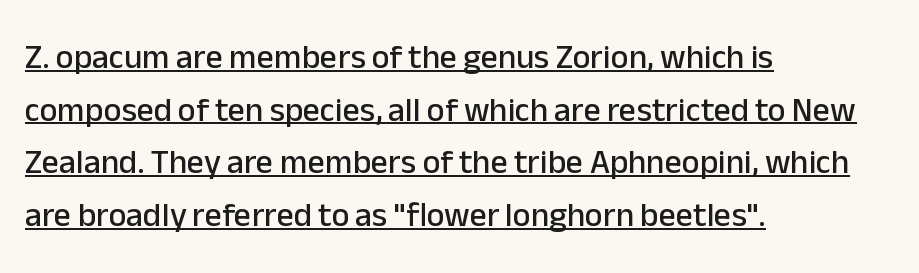
Q: Is the text italic (slanted)? A: No, it is upright.
Q: Is the typeface a serif or a sans-serif typeface? A: Sans-serif.
Q: Is the text underlined? A: Yes.
Q: How is the paragraph aligned? A: Left-aligned.
Q: Is the spacing between letters normal or unusually wide? A: Normal.
Q: Is the spacing between lines tight, normal or loose? A: Normal.
Q: Width (condensed, normal, or wide)? A: Normal.
Q: Stroke contrast? A: Low.
Q: x-height? A: Medium.
Q: Monospaced? A: No.
